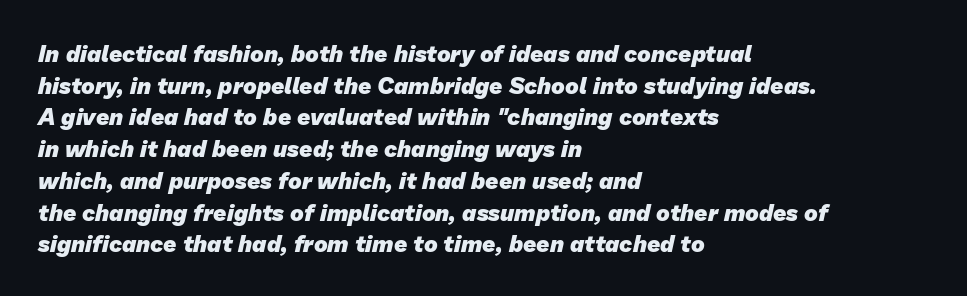
The tracking reads as untouched default to a designer's eye. Each row of text sits above clean, open space. Reading down the block, your eye returns to a fixed left position each line. The rendering uses a moderate line-height, typical for paragraphs. You'd pick this weight for a headline — it's a proper bold.
